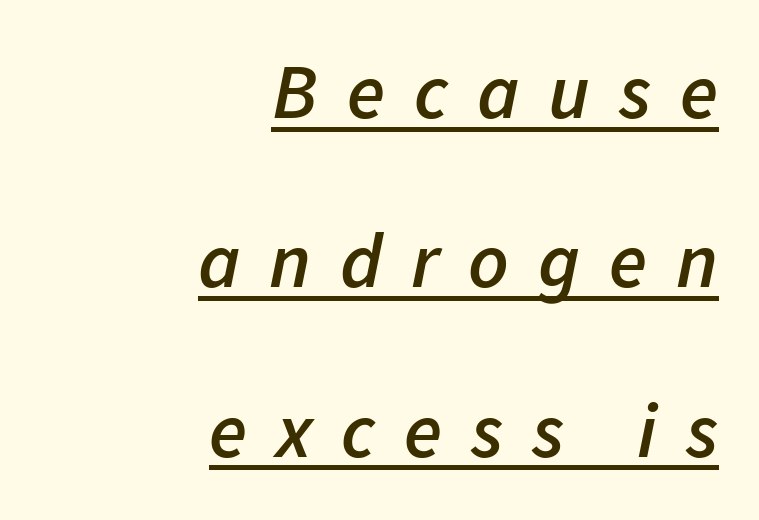
Each letter keeps its own natural width here, so spacing adapts to shape. Compared with ordinary roman type, these characters are visibly tilted. Stroke thickness is moderately raised; the sample reads as semibold. This sample is right-justified, so line beginnings fall wherever the words allow. One glance says open: line gaps are wider than usual.
